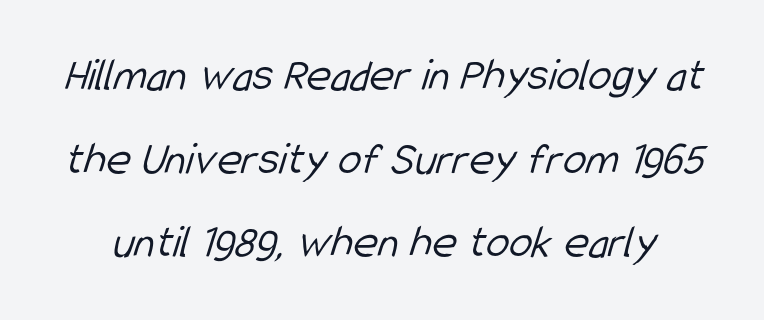
A quiet, ordinary-to-light weight characterises the typeface. The line texture is even and compact thanks to regular tracking. Serif or sans? Sans — the stroke terminals are bare. You could not count columns in this text — the font is proportionally spaced. The foot of each line stays bare and open.
